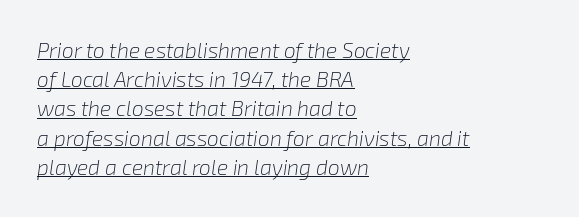
Q: Is the text bold? A: No.
Q: Is the text italic (slanted)? A: Yes, it leans right by about 8 degrees.
Q: Is the text underlined? A: Yes.
Q: How is the paragraph aligned? A: Left-aligned.
Q: Is the spacing between letters normal or unusually wide? A: Normal.
Q: Is the spacing between lines tight, normal or loose? A: Normal.
